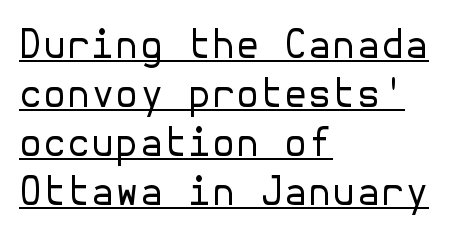
Q: Is the text bold? A: No.
Q: Is the text italic (slanted)? A: No, it is upright.
Q: Is the typeface a serif or a sans-serif typeface? A: Sans-serif.
Q: Is the text underlined? A: Yes.
Q: How is the paragraph aligned? A: Left-aligned.
Q: Is the spacing between letters normal or unusually wide? A: Normal.
Q: Is the spacing between lines tight, normal or loose? A: Normal.
Q: Width (condensed, normal, or wide)? A: Normal.
Q: Stroke contrast? A: Low.
Q: x-height? A: Medium.
